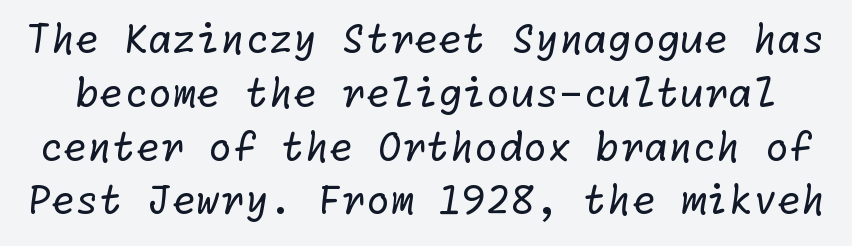
Q: Is the text bold? A: No.
Q: Is the typeface a serif or a sans-serif typeface? A: Sans-serif.
Q: Is the text underlined? A: No.
Q: Is the spacing between letters normal or unusually wide? A: Normal.
Q: Is the spacing between lines tight, normal or loose? A: Normal.
Q: Width (condensed, normal, or wide)? A: Normal.
Q: Stroke contrast? A: Low.
Q: x-height? A: Medium.
